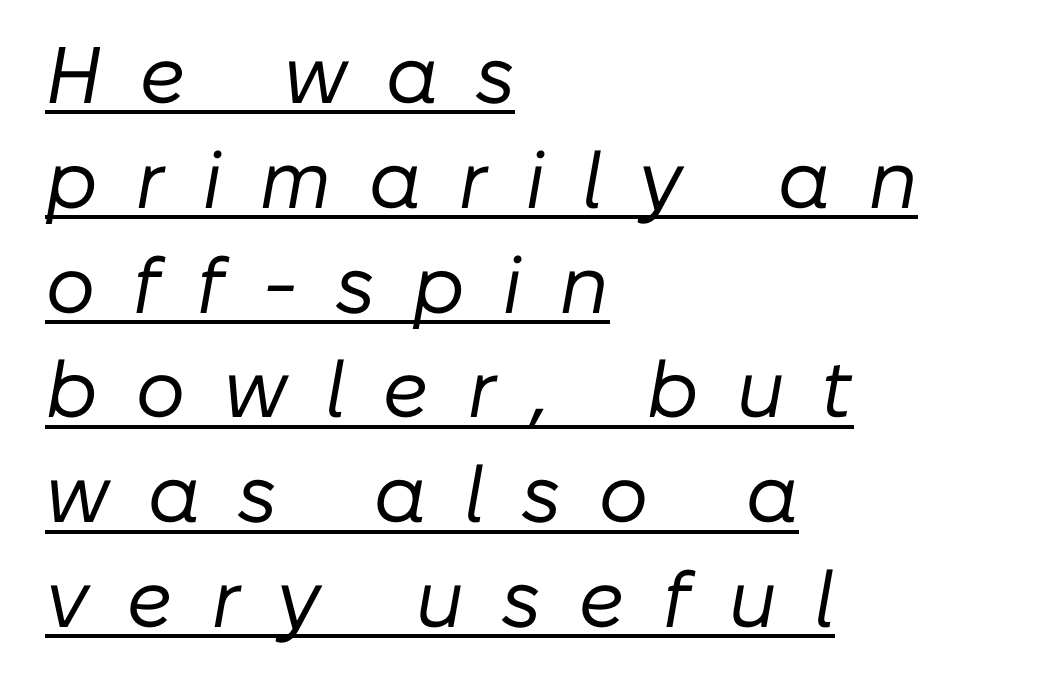
Q: Is the text bold? A: No.
Q: Is the text italic (slanted)? A: Yes, it leans right by about 10 degrees.
Q: Is the text underlined? A: Yes.
Q: How is the paragraph aligned? A: Left-aligned.
Q: Is the spacing between letters normal or unusually wide? A: Unusually wide.
Q: Is the spacing between lines tight, normal or loose? A: Normal.
Q: Width (condensed, normal, or wide)? A: Normal.
Q: Stroke contrast? A: Low.
Q: x-height? A: Medium.
Q: Monospaced? A: No.
